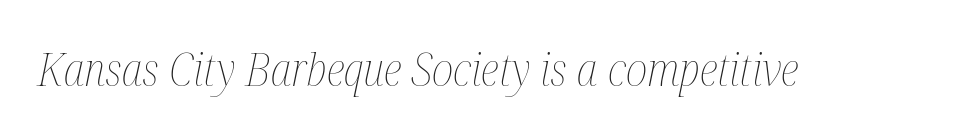
Q: Is the text bold? A: No.
Q: Is the text italic (slanted)? A: Yes, it leans right by about 12 degrees.
Q: Is the text underlined? A: No.
Q: Is the spacing between letters normal or unusually wide? A: Normal.
Q: Width (condensed, normal, or wide)? A: Condensed.
Q: Stroke contrast? A: Medium.
Q: x-height? A: Medium.
Q: Monospaced? A: No.
